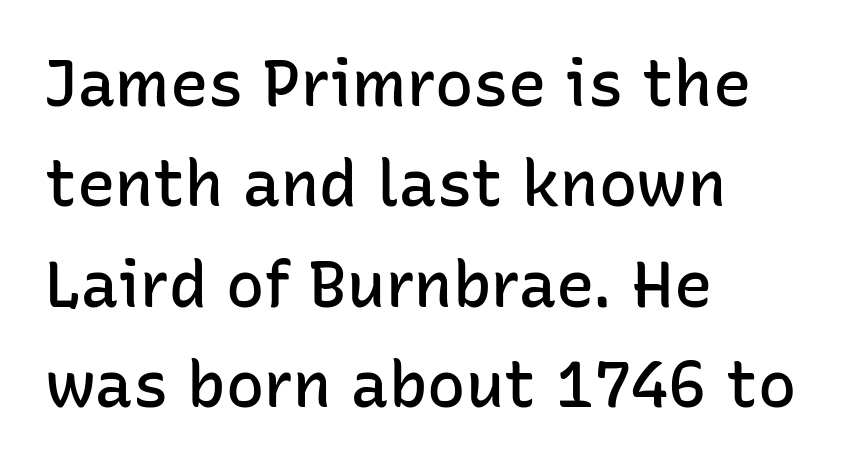
Reading down the block, your eye returns to a fixed left position each line. These lines sit exactly where default settings would place them. Does the lettering tilt? It doesn't — this is upright. The rendering uses a semibold face; strokes are thickened but not to full bold.
